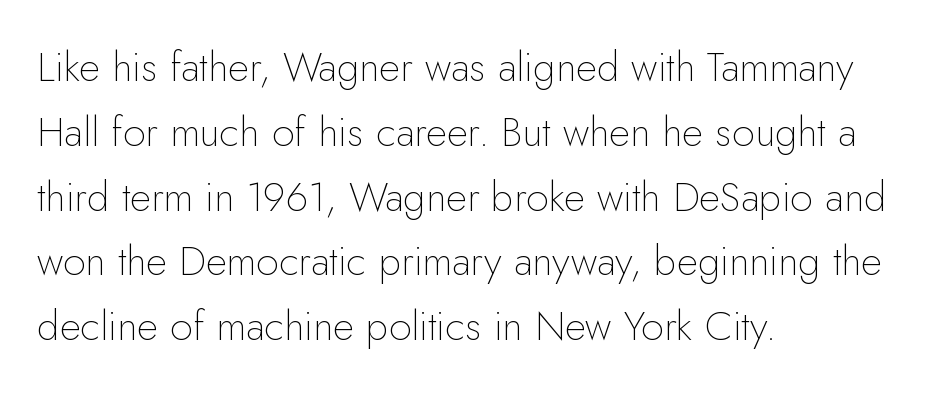
{"serif": "no", "italic": "no", "bold": "no", "weight": "thin", "width": "normal", "stroke_contrast": "low", "x_height": "small", "monospaced": "no", "underline": "no", "align": "left", "line_spacing": "normal", "line_spacing_ratio": 1.58, "letter_spacing": "normal", "letter_spacing_em": 0.0, "glyph_px": 41}
